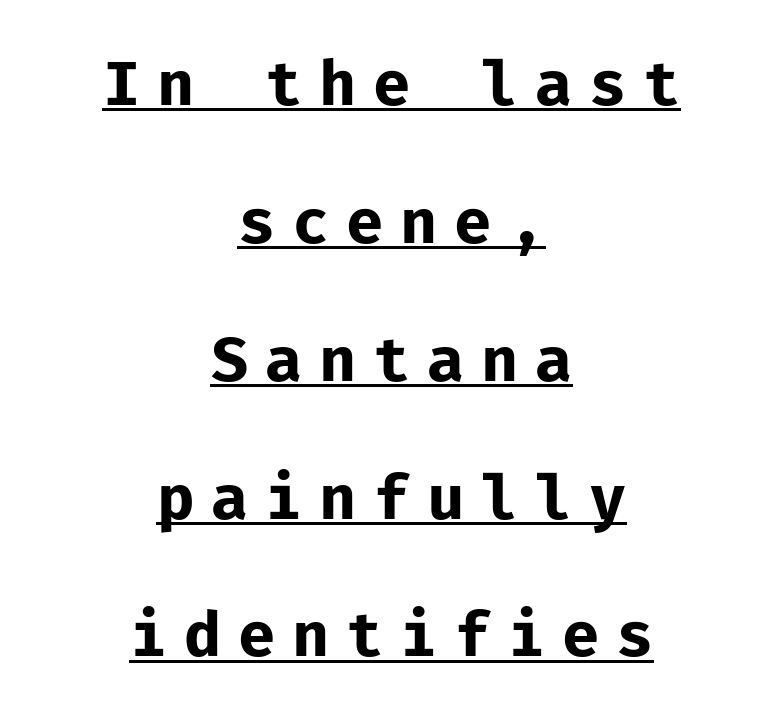
The image shows 61 px bold sans-serif type, upright; set centered, loose line spacing (2.26x), unusually wide letter spacing (+0.27 em), underlined; low stroke contrast and a medium x-height.
